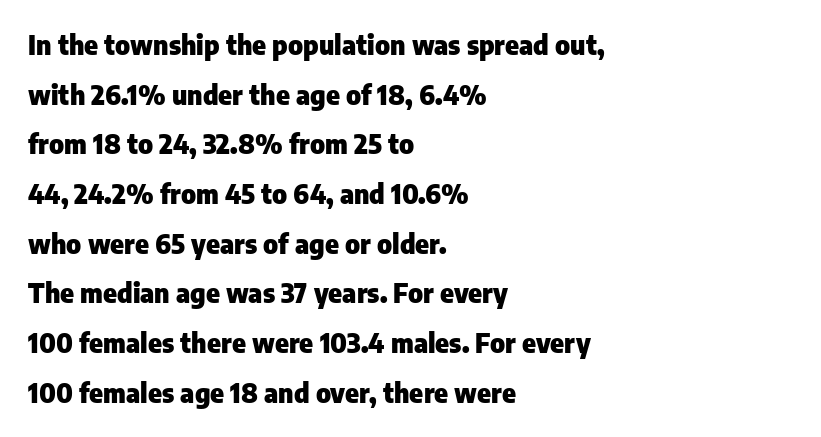
The image shows 26 px bold type, upright; set left-aligned, loose line spacing (1.91x), normal letter spacing, not underlined.
